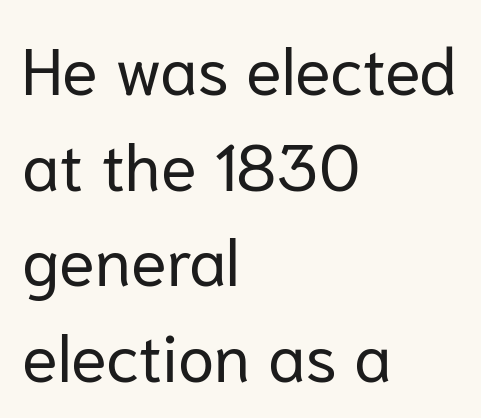
{"serif": "no", "italic": "no", "bold": "no", "weight": "regular", "width": "normal", "stroke_contrast": "low", "x_height": "medium", "monospaced": "no", "underline": "no", "align": "left", "line_spacing": "normal", "line_spacing_ratio": 1.45, "letter_spacing": "normal", "letter_spacing_em": 0.0, "glyph_px": 66}
